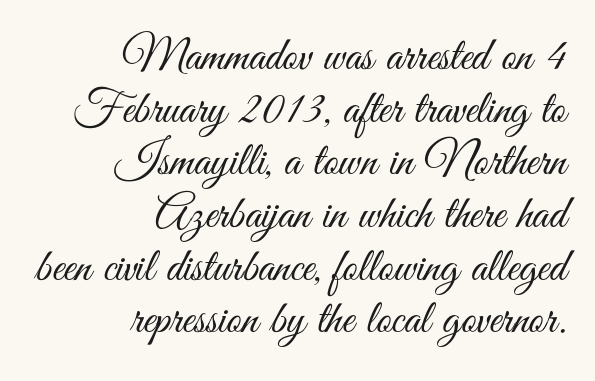
This reads as an unemphasized weight, regular at the heaviest. This sample uses plain, unmodified letter spacing. Do the characters align in a grid? No, the font is proportional. The ragged edge is on the left, which tells us the setting is flush right. These lines are composed in type without serifs.
